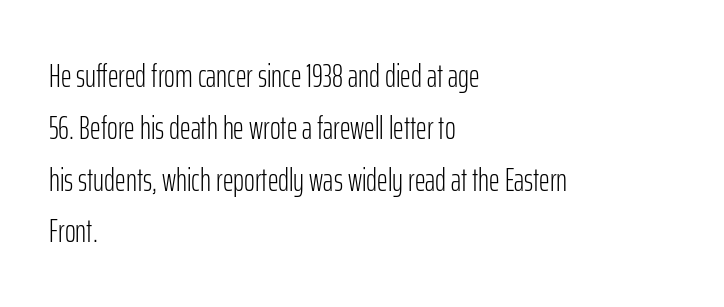
{"serif": "no", "italic": "no", "bold": "no", "weight": "light", "width": "condensed", "stroke_contrast": "low", "x_height": "medium", "monospaced": "no", "underline": "no", "align": "left", "line_spacing": "normal", "line_spacing_ratio": 1.57, "letter_spacing": "normal", "letter_spacing_em": 0.0, "glyph_px": 33}
